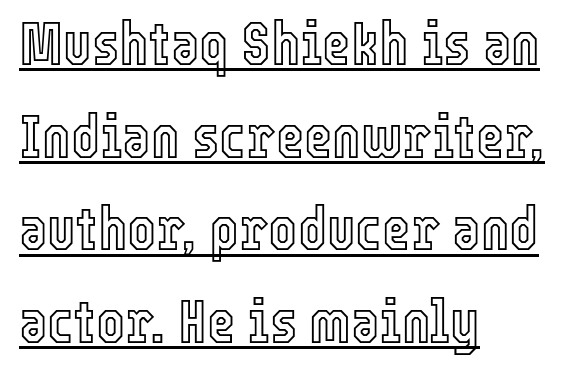
The image shows 61 px condensed type, upright; set left-aligned, normal line spacing (1.52x), normal letter spacing, underlined; a medium x-height.
